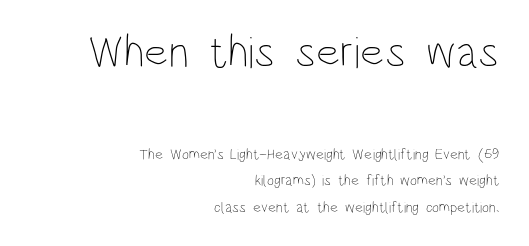
Q: Is the text bold? A: No.
Q: Is the text italic (slanted)? A: No, it is upright.
Q: Is the text underlined? A: No.
Q: How is the paragraph aligned? A: Right-aligned.
Q: Is the spacing between letters normal or unusually wide? A: Normal.
Q: Which block of text is set in a larger size, the first (top) or the second (bottom)? A: The first (top) one.
Q: Width (condensed, normal, or wide)? A: Condensed.
Q: Stroke contrast? A: Low.
Q: x-height? A: Large.
Q: Monospaced? A: No.
